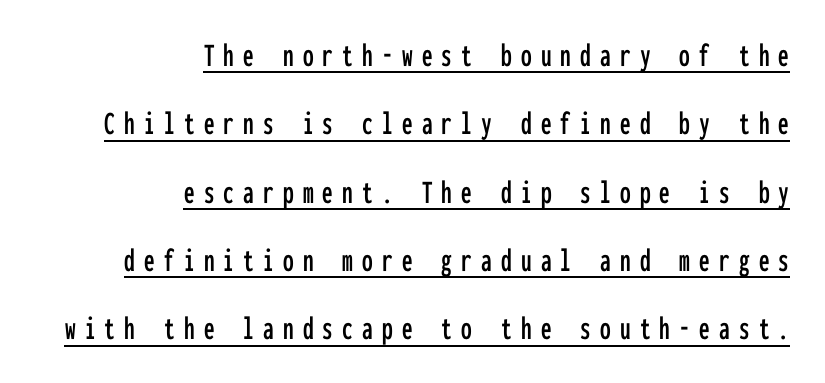
The passage shown has open, widely tracked lettering throughout. Teacher's note: observe the even right margin — that is flush-right alignment. Serif or sans? Sans — the stroke terminals are bare. This sample has the even, mechanical cadence of fixed-width lettering. Posture: upright roman.
